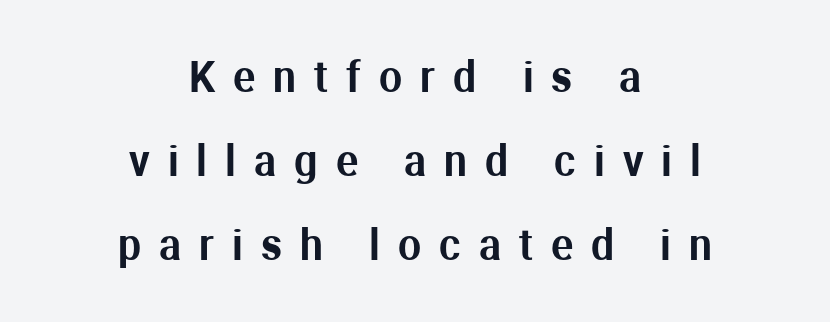
The image shows 41 px sans-serif type, upright; set centered, loose line spacing (2.05x), unusually wide letter spacing (+0.44 em), not underlined; medium stroke contrast and a medium x-height.
